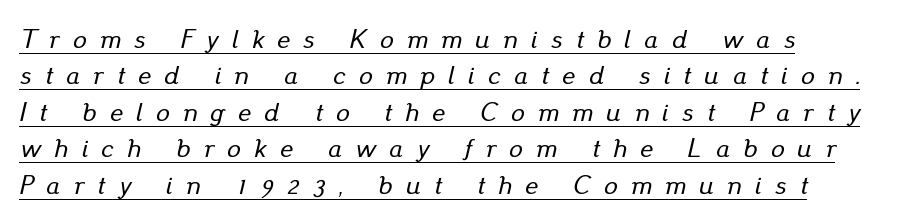
Does extra space separate the letters? Yes, quite a lot of it. The string is rendered with underlining switched on. The typesetter chose a ragged-right arrangement here. Designer's note — italics engaged.
